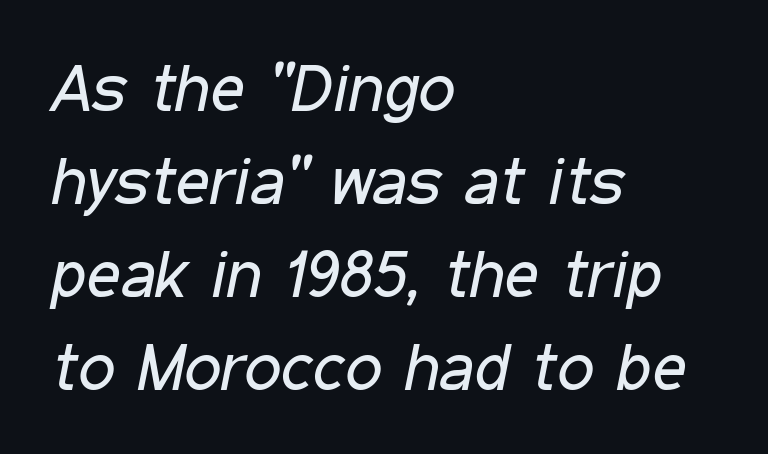
Students, note that the glyphs here touch the page at normal intervals. If you drew a ruler down the left edge, every line would touch it. Stems here are at most as thick as an everyday book face. A clean baseline with only descenders dipping below it. The typography opts for an oblique posture over an upright one. Looks like regular typesetting: each glyph gets only the width it needs.
